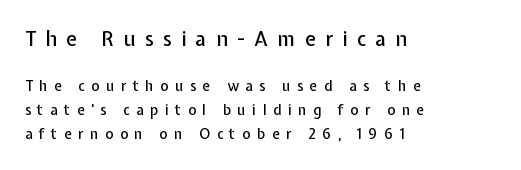
The image shows 20 px text type, upright; set left-aligned, line spacing 1.73x, unusually wide letter spacing (+0.47 em), not underlined; the first (top) block is 1.43x larger.
